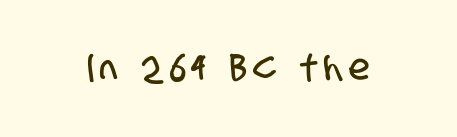
The image shows 36 px condensed sans-serif type; set not underlined; low stroke contrast and a large x-height.
